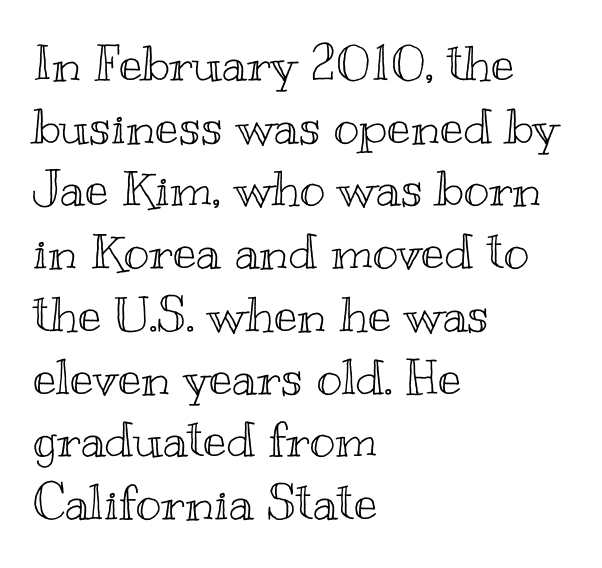
Q: Is the text italic (slanted)? A: No, it is upright.
Q: Is the text underlined? A: No.
Q: How is the paragraph aligned? A: Left-aligned.
Q: Is the spacing between letters normal or unusually wide? A: Normal.
Q: Is the spacing between lines tight, normal or loose? A: Normal.
Q: Width (condensed, normal, or wide)? A: Wide.
Q: x-height? A: Small.
Q: Monospaced? A: No.
